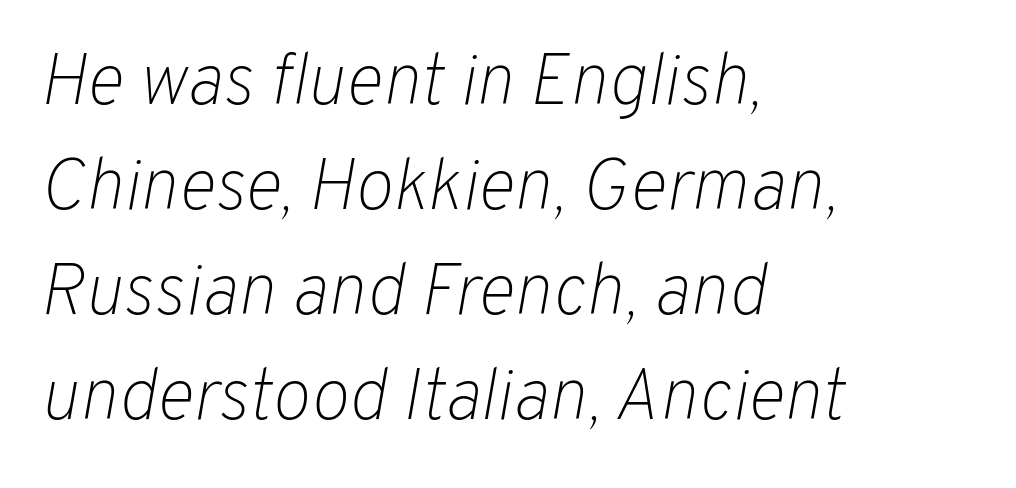
{"italic": "yes", "lean": "right", "slant_degrees": 10, "bold": "no", "weight": "light", "width": "normal", "stroke_contrast": "low", "x_height": "medium", "monospaced": "no", "underline": "no", "align": "left", "line_spacing": "normal", "line_spacing_ratio": 1.46, "letter_spacing": "normal", "letter_spacing_em": 0.0, "glyph_px": 72}
